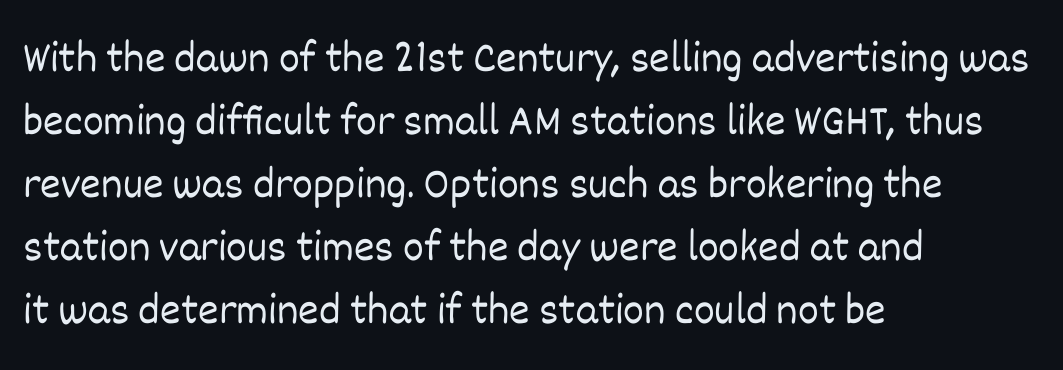
{"italic": "no", "bold": "no", "weight": "light", "width": "normal", "stroke_contrast": "low", "x_height": "large", "monospaced": "no", "underline": "no", "align": "left", "line_spacing": "normal", "line_spacing_ratio": 1.43, "letter_spacing": "normal", "letter_spacing_em": 0.0, "glyph_px": 44}
